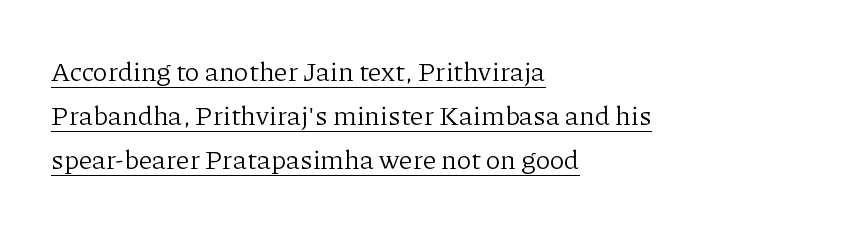
Q: Is the text bold? A: No.
Q: Is the text italic (slanted)? A: No, it is upright.
Q: Is the text underlined? A: Yes.
Q: How is the paragraph aligned? A: Left-aligned.
Q: Is the spacing between letters normal or unusually wide? A: Normal.
Q: Is the spacing between lines tight, normal or loose? A: Normal.
